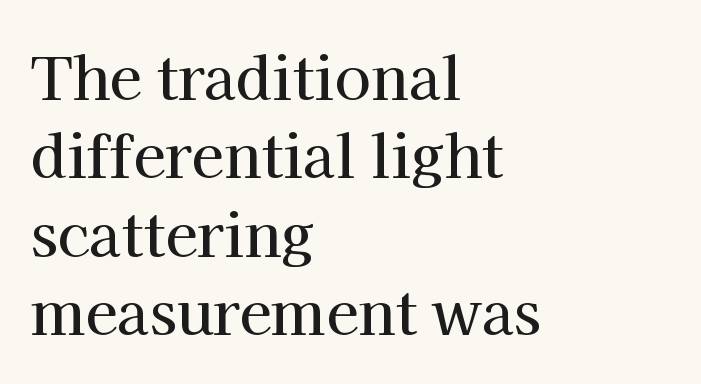
The compositor pushed each line to the left boundary. You could not count columns in this text — the font is proportionally spaced. The typography opts for an upright posture over an oblique one. Spacing between characters is what you'd get straight out of the box. Has an underline been added? It has not. This sample keeps an unexceptional amount of space between lines.
